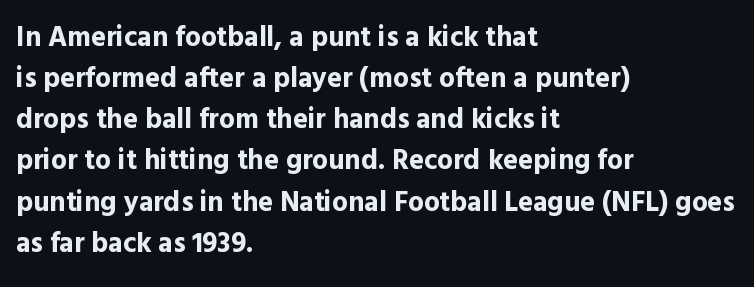
{"serif": "no", "italic": "no", "bold": "yes", "weight": "bold", "width": "normal", "x_height": "medium", "monospaced": "no", "underline": "no", "align": "left", "line_spacing": "normal", "line_spacing_ratio": 1.47, "letter_spacing": "normal", "letter_spacing_em": 0.0, "glyph_px": 28}
